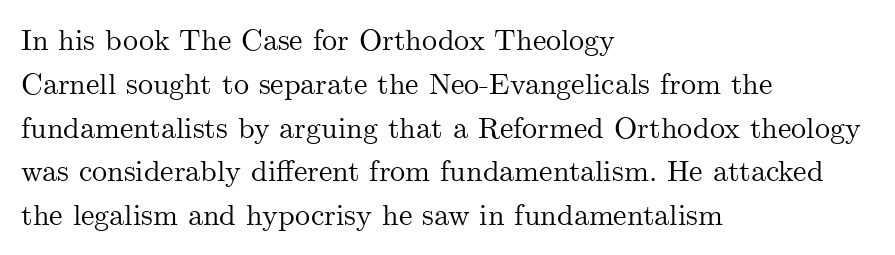
{"serif": "yes", "italic": "no", "width": "normal", "stroke_contrast": "medium", "x_height": "small", "monospaced": "no", "underline": "no", "align": "left", "line_spacing": "normal", "line_spacing_ratio": 1.46, "letter_spacing": "normal", "letter_spacing_em": 0.0, "glyph_px": 30}
